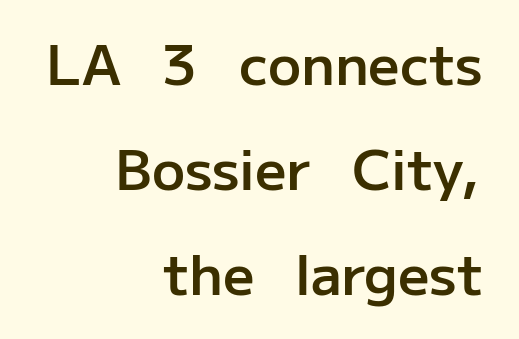
Q: Is the text bold? A: Semi-bold.
Q: Is the text italic (slanted)? A: No, it is upright.
Q: Is the typeface a serif or a sans-serif typeface? A: Sans-serif.
Q: Is the text underlined? A: No.
Q: How is the paragraph aligned? A: Right-aligned.
Q: Is the spacing between letters normal or unusually wide? A: Normal.
Q: Is the spacing between lines tight, normal or loose? A: Loose.
Q: Width (condensed, normal, or wide)? A: Normal.
Q: Stroke contrast? A: Low.
Q: x-height? A: Medium.
Q: Monospaced? A: No.
